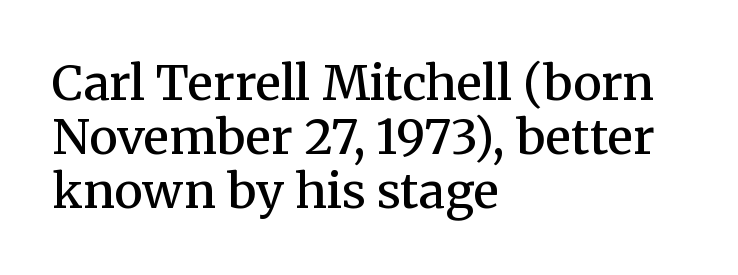
{"serif": "yes", "italic": "no", "bold": "semi", "weight": "semibold", "width": "normal", "stroke_contrast": "medium", "x_height": "medium", "monospaced": "no", "underline": "no", "align": "left", "line_spacing": "tight", "line_spacing_ratio": 1.13, "letter_spacing": "normal", "letter_spacing_em": 0.0, "glyph_px": 48}
